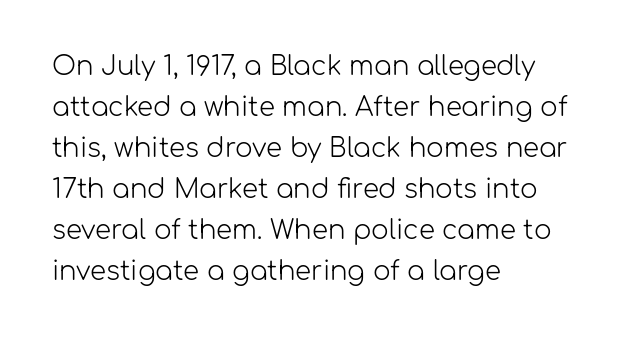
The image shows 26 px text type, upright; set left-aligned, normal line spacing (1.58x), normal letter spacing, not underlined.
